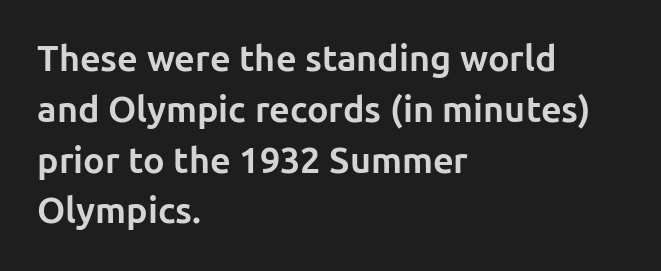
The image shows 36 px bold sans-serif type, upright; set left-aligned, normal line spacing (1.41x), normal letter spacing, not underlined; low stroke contrast and a medium x-height.
